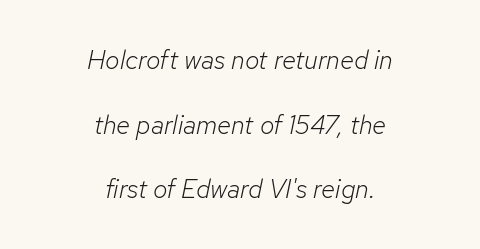
{"italic": "yes", "lean": "right", "slant_degrees": 12, "bold": "no", "underline": "no", "align": "center", "line_spacing": "loose", "line_spacing_ratio": 2.49, "letter_spacing": "normal", "letter_spacing_em": 0.0, "glyph_px": 26}
